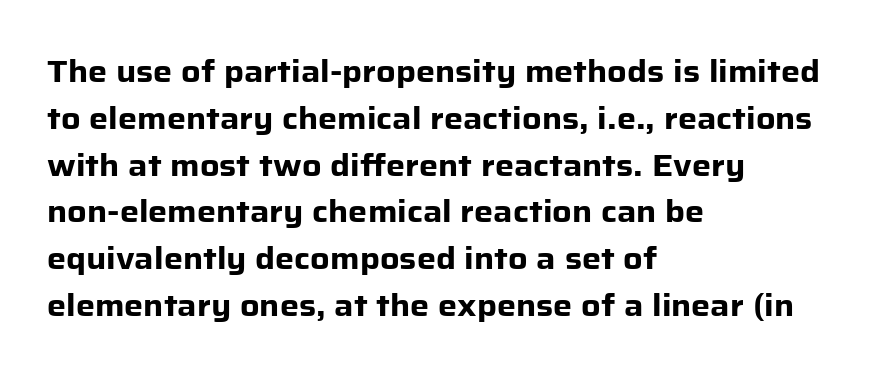
The image shows 30 px heavy sans-serif type, upright; set left-aligned, normal line spacing (1.56x), normal letter spacing, not underlined; low stroke contrast and a medium x-height.
